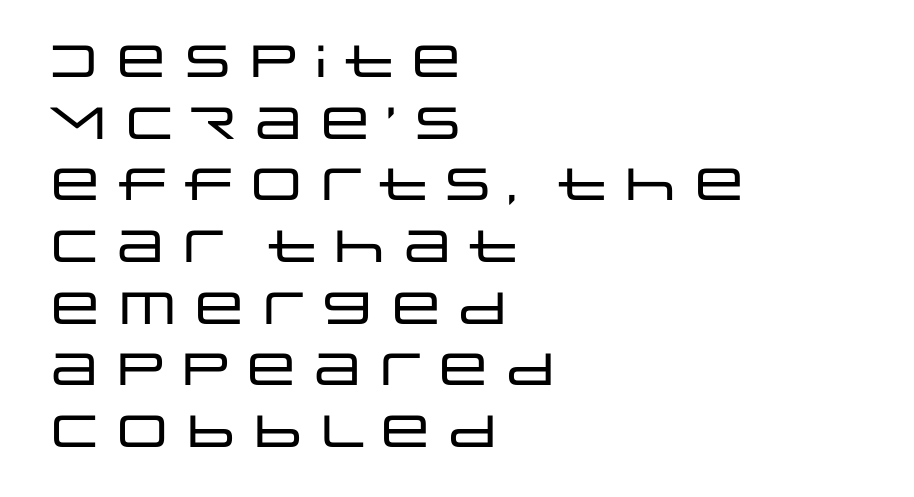
The image shows 45 px wide sans-serif type, upright; set left-aligned, normal line spacing (1.37x), normal letter spacing, not underlined; low stroke contrast and a large x-height.
